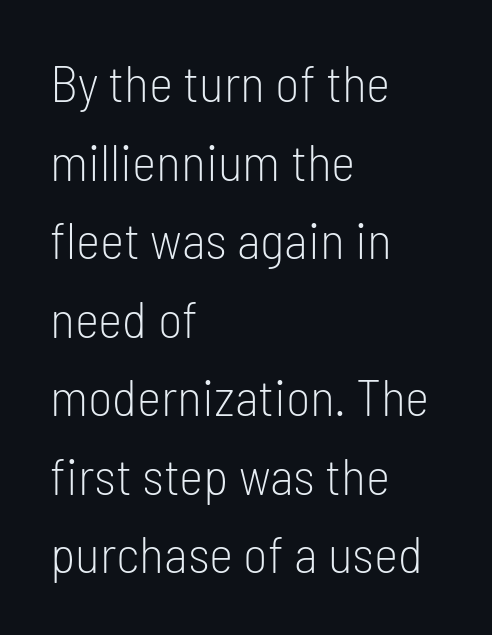
Look at the tracking — it's just the regular setting, nothing added. These lines stack with their left ends in a neat column. A typesetter would mark this as roman, not italic. Anything drawn beneath the words? Only blank space.
